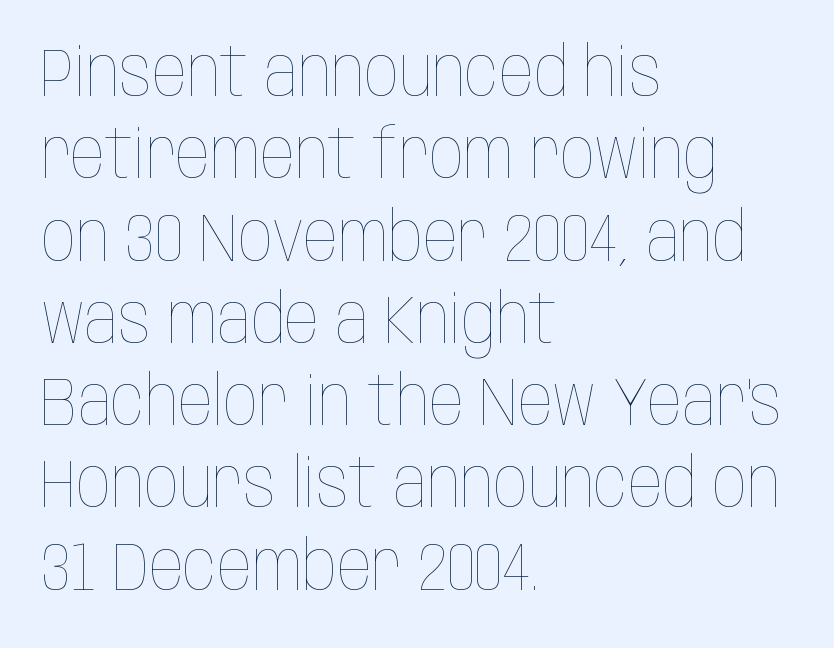
Q: Is the text bold? A: No.
Q: Is the text italic (slanted)? A: No, it is upright.
Q: Is the text underlined? A: No.
Q: How is the paragraph aligned? A: Left-aligned.
Q: Is the spacing between letters normal or unusually wide? A: Normal.
Q: Width (condensed, normal, or wide)? A: Condensed.
Q: Stroke contrast? A: Low.
Q: x-height? A: Large.
Q: Monospaced? A: No.
